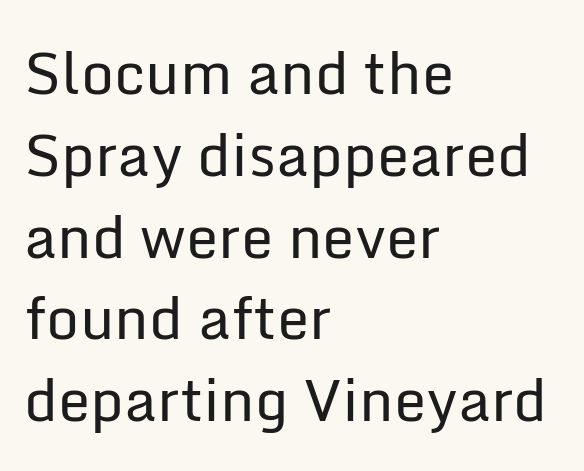
Only glyphs here, with clear space below each row. A typesetter would mark this as roman, not italic. The characters display no serif detailing; their extremities are plain. Counters stay open thanks to moderate or lighter strokes.
